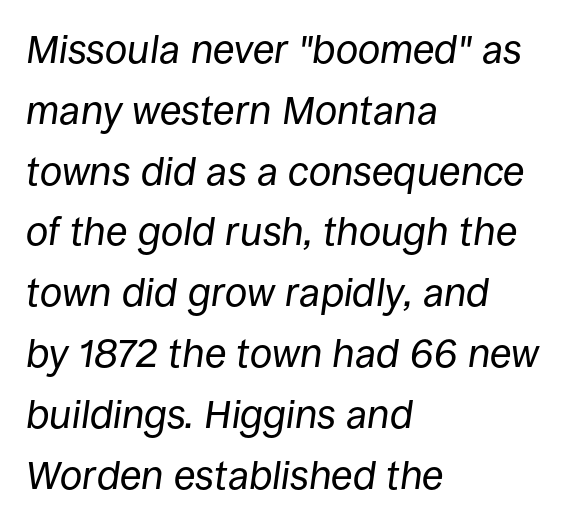
Q: Is the text bold? A: No.
Q: Is the text italic (slanted)? A: Yes, it leans right by about 8 degrees.
Q: Is the text underlined? A: No.
Q: How is the paragraph aligned? A: Left-aligned.
Q: Is the spacing between letters normal or unusually wide? A: Normal.
Q: Is the spacing between lines tight, normal or loose? A: Normal.
Q: Width (condensed, normal, or wide)? A: Normal.
Q: Stroke contrast? A: Low.
Q: x-height? A: Large.
Q: Monospaced? A: No.
